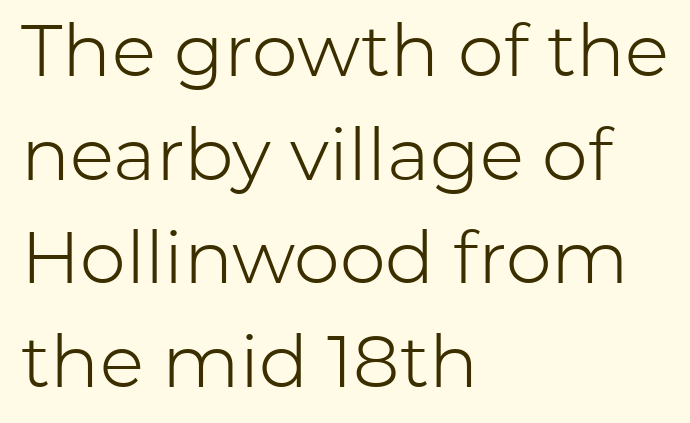
Q: Is the text bold? A: No.
Q: Is the text italic (slanted)? A: No, it is upright.
Q: Is the typeface a serif or a sans-serif typeface? A: Sans-serif.
Q: Is the text underlined? A: No.
Q: How is the paragraph aligned? A: Left-aligned.
Q: Is the spacing between letters normal or unusually wide? A: Normal.
Q: Is the spacing between lines tight, normal or loose? A: Normal.
Q: Width (condensed, normal, or wide)? A: Normal.
Q: Stroke contrast? A: Low.
Q: x-height? A: Medium.
Q: Monospaced? A: No.
